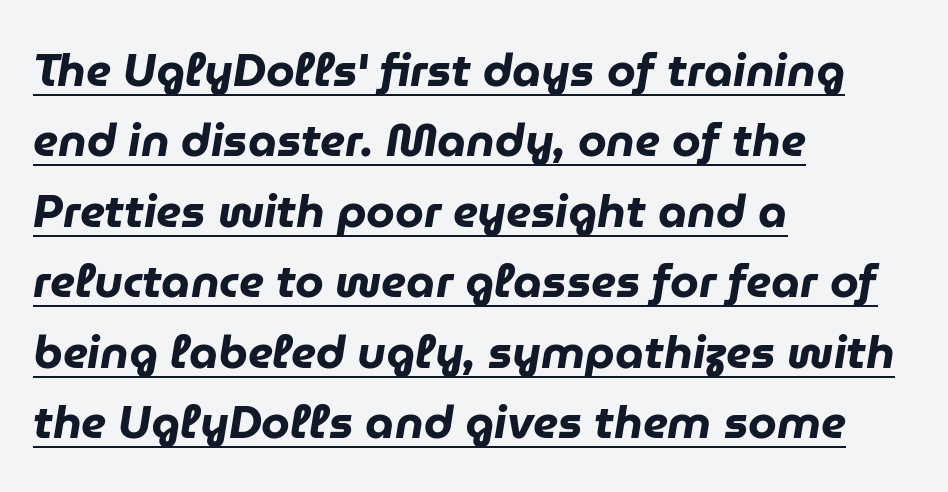
{"italic": "yes", "lean": "right", "slant_degrees": 9, "bold": "yes", "weight": "heavy", "width": "normal", "stroke_contrast": "low", "x_height": "medium", "monospaced": "no", "underline": "yes", "align": "left", "line_spacing": "normal", "line_spacing_ratio": 1.53, "letter_spacing": "normal", "letter_spacing_em": 0.0, "glyph_px": 46}
